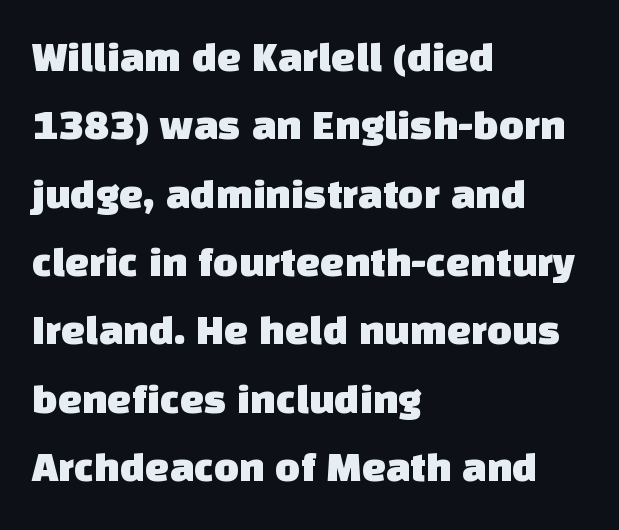
Q: Is the typeface a serif or a sans-serif typeface? A: Sans-serif.
Q: Is the text underlined? A: No.
Q: How is the paragraph aligned? A: Left-aligned.
Q: Is the spacing between letters normal or unusually wide? A: Normal.
Q: Is the spacing between lines tight, normal or loose? A: Normal.
Q: Width (condensed, normal, or wide)? A: Normal.
Q: Stroke contrast? A: Low.
Q: x-height? A: Large.
Q: Monospaced? A: No.
